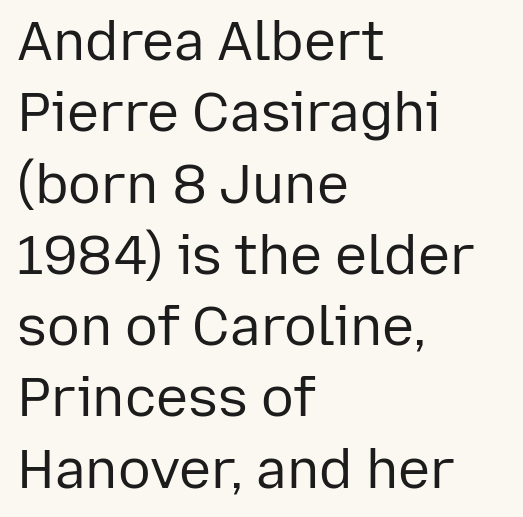
The block of text has a typical density, with ordinary space between rows. Is the type heavy? It reads as light-to-regular instead. The gap between lines stays unmarked. The face used here is rendered with its standard letterfit. Each letter keeps its own natural width here, so spacing adapts to shape.
